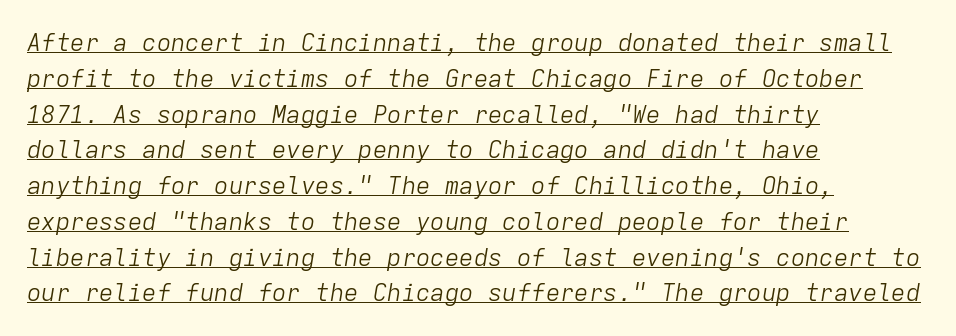
Heaviness? Minimal to ordinary, like unemphasized prose. Every character sits at an angle, as italics do. Every row of glyphs begins at an identical x-position on the left. Is there much room between lines? A standard amount, neither cramped nor airy. These lines keep a tight, regular rhythm from letter to letter. Notice how a bar underscores the lettering throughout.
